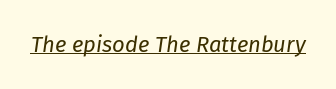
{"italic": "yes", "lean": "right", "slant_degrees": 8, "bold": "no", "underline": "yes", "letter_spacing": "normal", "letter_spacing_em": 0.0, "glyph_px": 22}
